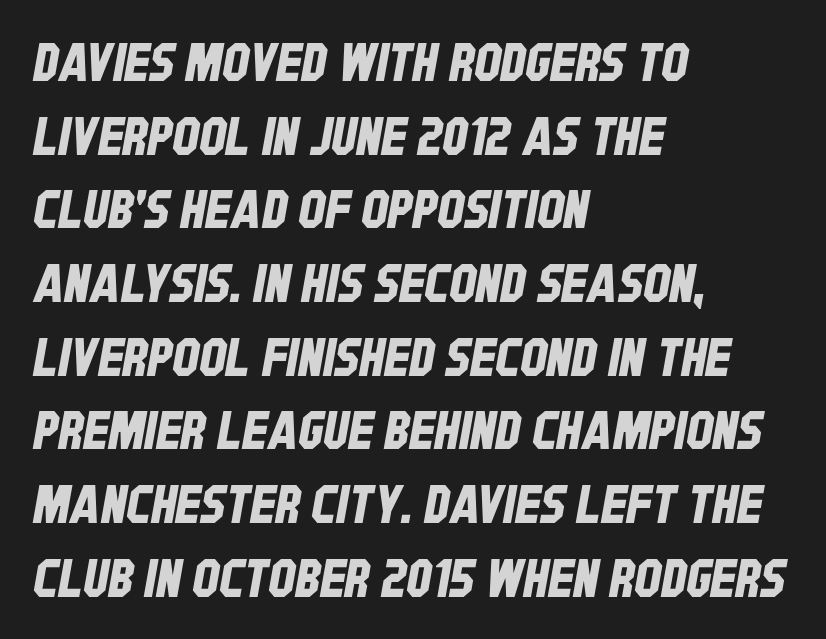
Where is the straight margin? On the left. Unmarked baselines from the first word to the last. Note the varied advance widths — an 'i' is clearly narrower than an 'm'. Does the leading feel generous? No, just average. Nobody touched the tracking dial on this one. The type family on display is of the sans-serif kind.
